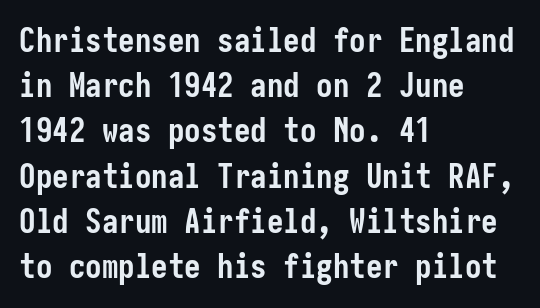
These lines carry a lot of weight — the face is fully bold. Examine the stroke ends and you'll find no serifs. Each row of text sits above clean, open space. The letters stand straight up with perfectly vertical stems. The leading is moderate, giving the passage an even texture. The setting favours the left margin, as ordinary paragraphs usually do.
